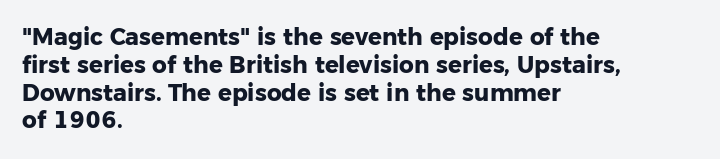
The image shows 23 px bold type, upright; set left-aligned, line spacing 1.21x, normal letter spacing, not underlined.
